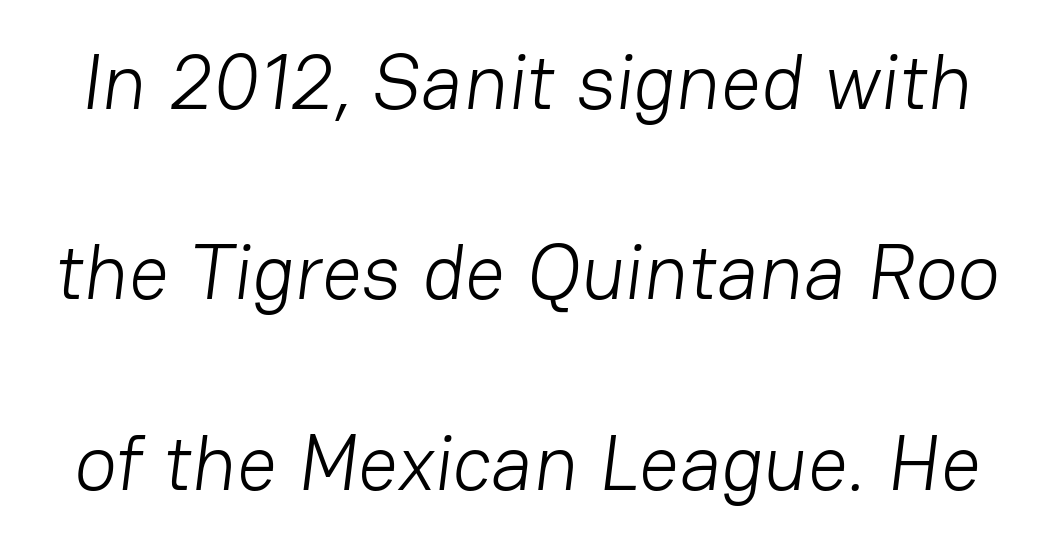
{"serif": "no", "bold": "no", "weight": "light", "width": "normal", "stroke_contrast": "low", "x_height": "medium", "monospaced": "no", "underline": "no", "line_spacing": "loose", "line_spacing_ratio": 2.41, "letter_spacing": "normal", "letter_spacing_em": 0.0, "glyph_px": 79}
